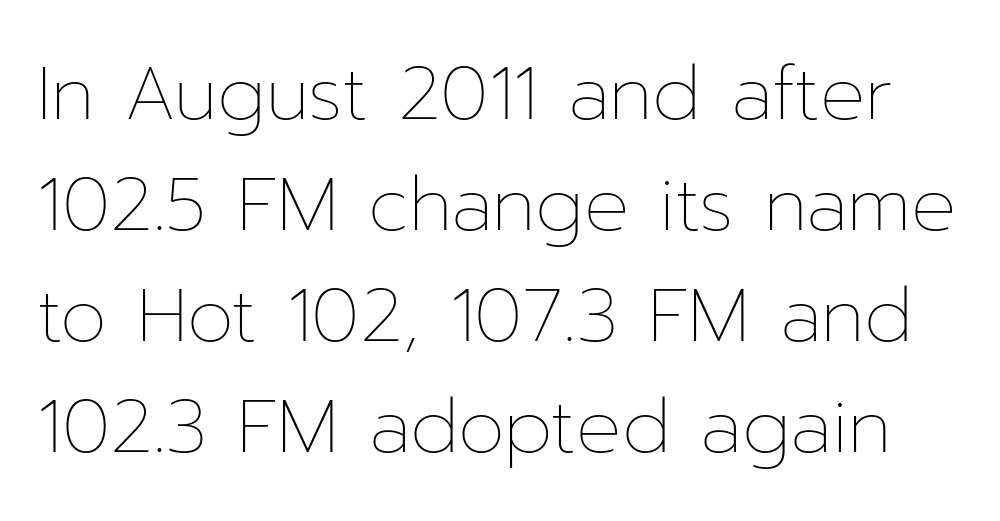
Q: Is the text bold? A: No.
Q: Is the text italic (slanted)? A: No, it is upright.
Q: Is the text underlined? A: No.
Q: Is the spacing between letters normal or unusually wide? A: Normal.
Q: Is the spacing between lines tight, normal or loose? A: Normal.
Q: Width (condensed, normal, or wide)? A: Normal.
Q: Stroke contrast? A: Low.
Q: x-height? A: Medium.
Q: Monospaced? A: No.
